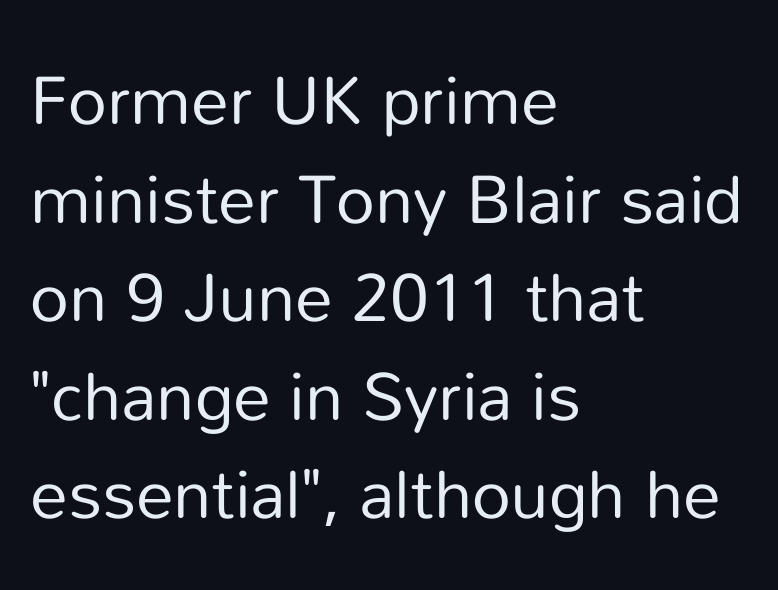
{"serif": "no", "italic": "no", "bold": "no", "weight": "regular", "width": "normal", "stroke_contrast": "low", "x_height": "medium", "monospaced": "no", "underline": "no", "align": "left", "line_spacing": "normal", "line_spacing_ratio": 1.45, "letter_spacing": "normal", "letter_spacing_em": 0.0, "glyph_px": 68}
